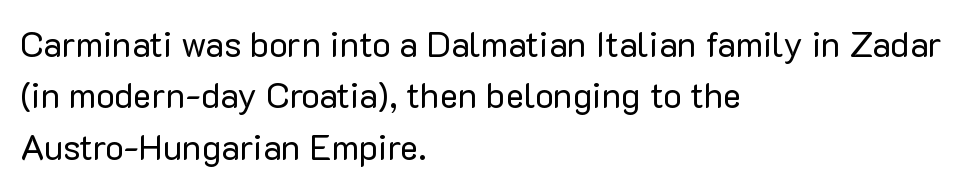
{"serif": "no", "italic": "no", "bold": "no", "weight": "regular", "width": "normal", "stroke_contrast": "low", "x_height": "medium", "monospaced": "no", "underline": "no", "align": "left", "line_spacing": "normal", "line_spacing_ratio": 1.47, "letter_spacing": "normal", "letter_spacing_em": 0.0, "glyph_px": 35}
